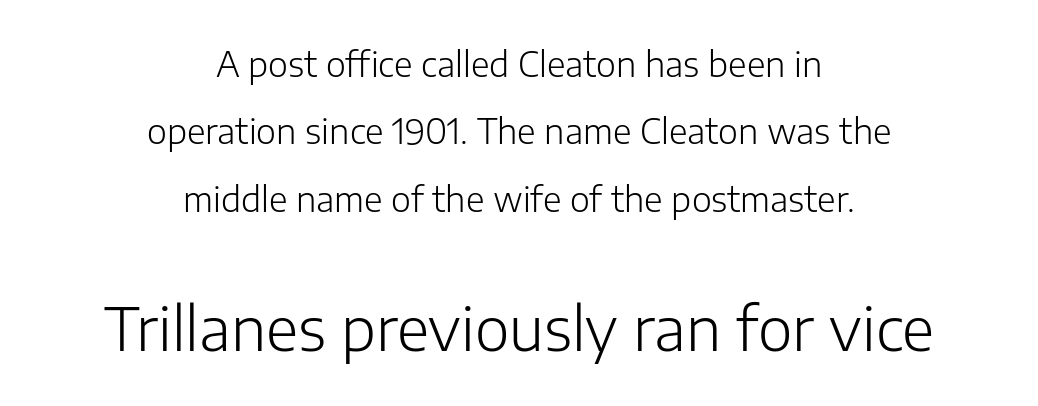
The letters look calm and open, with moderate or lighter stems. Nothing unusual about the tracking: characters are spaced as the font intends. Any mark beneath the type? The region is blank. Every stem runs plumb, perpendicular to the baseline.
